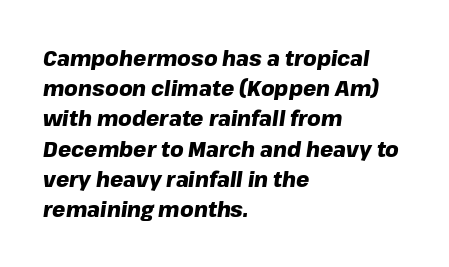
The letterforms sit shoulder to shoulder at normal distance. A dark, heavy texture on the line: the type is bold. Short and long lines alike share a common starting point at left. Baseline-to-baseline distance is the conventional proportion of letter height. The area under the type is left untouched.
